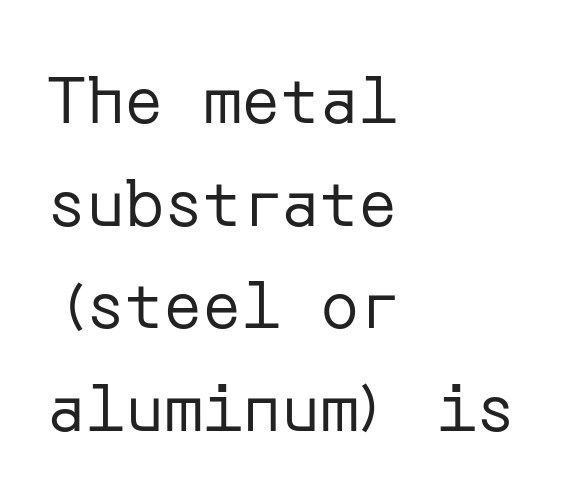
Q: Is the text bold? A: No.
Q: Is the text italic (slanted)? A: No, it is upright.
Q: Is the typeface a serif or a sans-serif typeface? A: Sans-serif.
Q: Is the text underlined? A: No.
Q: How is the paragraph aligned? A: Left-aligned.
Q: Is the spacing between letters normal or unusually wide? A: Normal.
Q: Is the spacing between lines tight, normal or loose? A: Normal.
Q: Width (condensed, normal, or wide)? A: Normal.
Q: Stroke contrast? A: Low.
Q: x-height? A: Medium.
